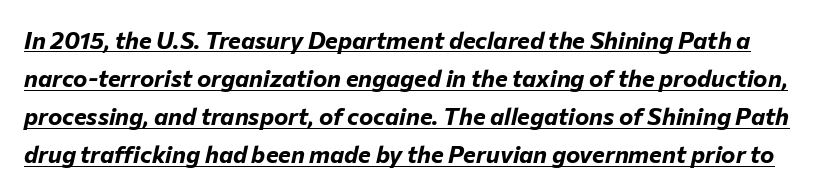
The image shows 24 px bold type, italic (leaning right); set normal line spacing (1.59x), normal letter spacing, underlined.
